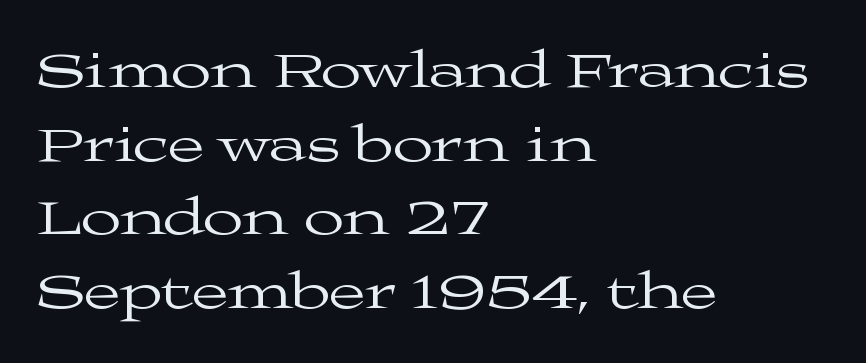
Q: Is the text bold? A: No.
Q: Is the text italic (slanted)? A: No, it is upright.
Q: Is the typeface a serif or a sans-serif typeface? A: Serif.
Q: Is the text underlined? A: No.
Q: How is the paragraph aligned? A: Left-aligned.
Q: Is the spacing between letters normal or unusually wide? A: Normal.
Q: Is the spacing between lines tight, normal or loose? A: Normal.
Q: Width (condensed, normal, or wide)? A: Wide.
Q: Stroke contrast? A: Medium.
Q: x-height? A: Medium.
Q: Monospaced? A: No.
